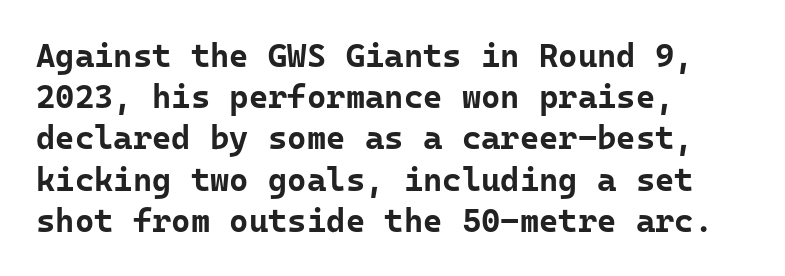
Q: Is the text bold? A: Yes.
Q: Is the text italic (slanted)? A: No, it is upright.
Q: Is the typeface a serif or a sans-serif typeface? A: Sans-serif.
Q: Is the text underlined? A: No.
Q: How is the paragraph aligned? A: Left-aligned.
Q: Is the spacing between letters normal or unusually wide? A: Normal.
Q: Is the spacing between lines tight, normal or loose? A: Normal.
Q: Width (condensed, normal, or wide)? A: Normal.
Q: Stroke contrast? A: Low.
Q: x-height? A: Medium.
